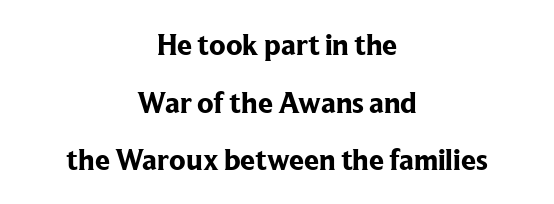
A serif font was chosen for this passage. Does the weight exceed regular? Yes, all the way to bold. These lines are centered, leaving both edges ragged. Spacing between characters is what you'd get straight out of the box.
